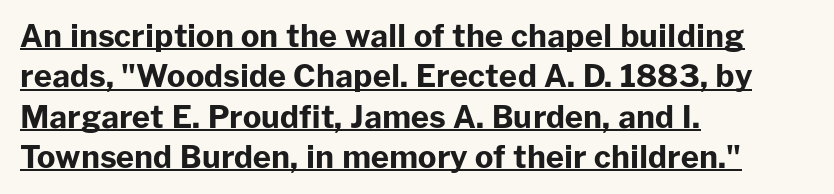
The image shows 31 px bold sans-serif type, upright; set left-aligned, normal line spacing (1.3x), normal letter spacing, underlined; low stroke contrast and a medium x-height.
